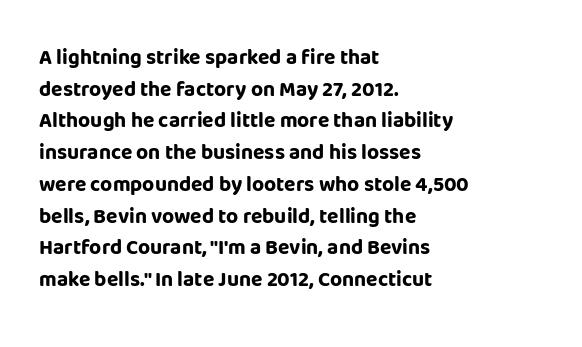
This is roman type, the default non-slanted kind. Observe the ordinary spacing: letters are neighbours, not strangers. The space between consecutive lines is moderate. Leftover space on each line is placed entirely after the last word. The string is rendered with underlining switched off. What weight is shown? A full bold with thick strokes.
